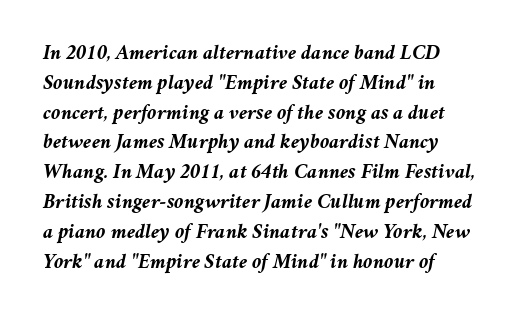
One glance says typical: line gaps are just what's usual. Underlining? Definitely not there. The letters are slanted; this is an italic face. How heavy is the stroke? Heavy — this is a bold.
